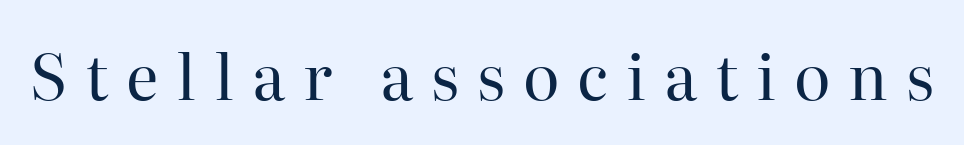
{"serif": "yes", "italic": "no", "bold": "no", "weight": "regular", "width": "normal", "stroke_contrast": "high", "x_height": "medium", "monospaced": "no", "underline": "no", "letter_spacing": "wide", "letter_spacing_em": 0.28, "glyph_px": 63}
